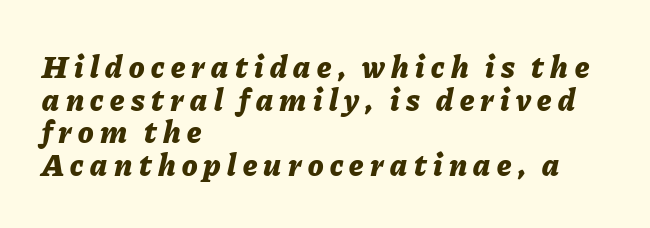
The image shows 32 px bold type, italic (leaning right); set left-aligned, tight line spacing (1.02x), unusually wide letter spacing (+0.2 em), not underlined; low stroke contrast and a medium x-height.
